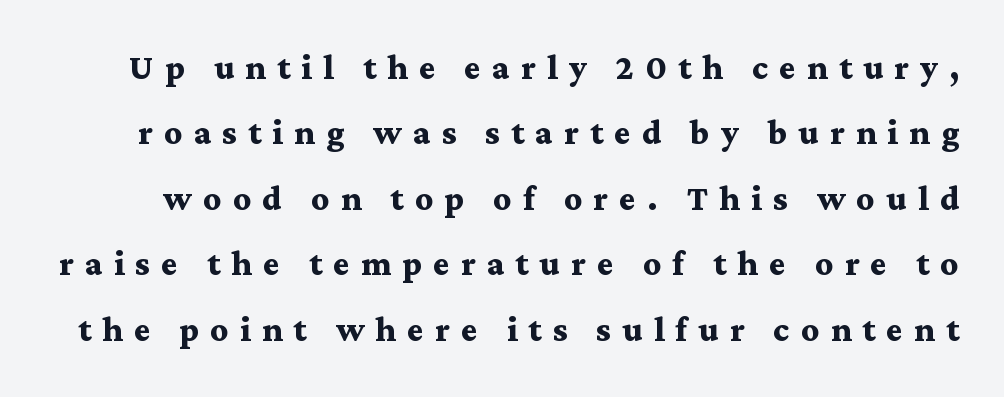
{"serif": "yes", "italic": "no", "bold": "yes", "weight": "bold", "width": "wide", "stroke_contrast": "medium", "x_height": "medium", "monospaced": "no", "underline": "no", "line_spacing_ratio": 1.87, "letter_spacing": "wide", "letter_spacing_em": 0.32, "glyph_px": 35}
